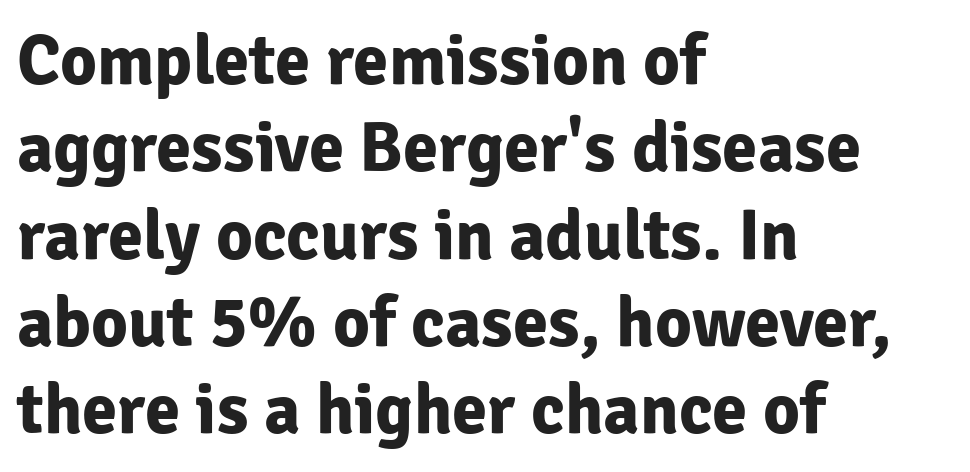
Q: Is the text bold? A: Yes.
Q: Is the text italic (slanted)? A: No, it is upright.
Q: Is the typeface a serif or a sans-serif typeface? A: Sans-serif.
Q: Is the text underlined? A: No.
Q: How is the paragraph aligned? A: Left-aligned.
Q: Is the spacing between letters normal or unusually wide? A: Normal.
Q: Width (condensed, normal, or wide)? A: Normal.
Q: Stroke contrast? A: Low.
Q: x-height? A: Medium.
Q: Monospaced? A: No.
